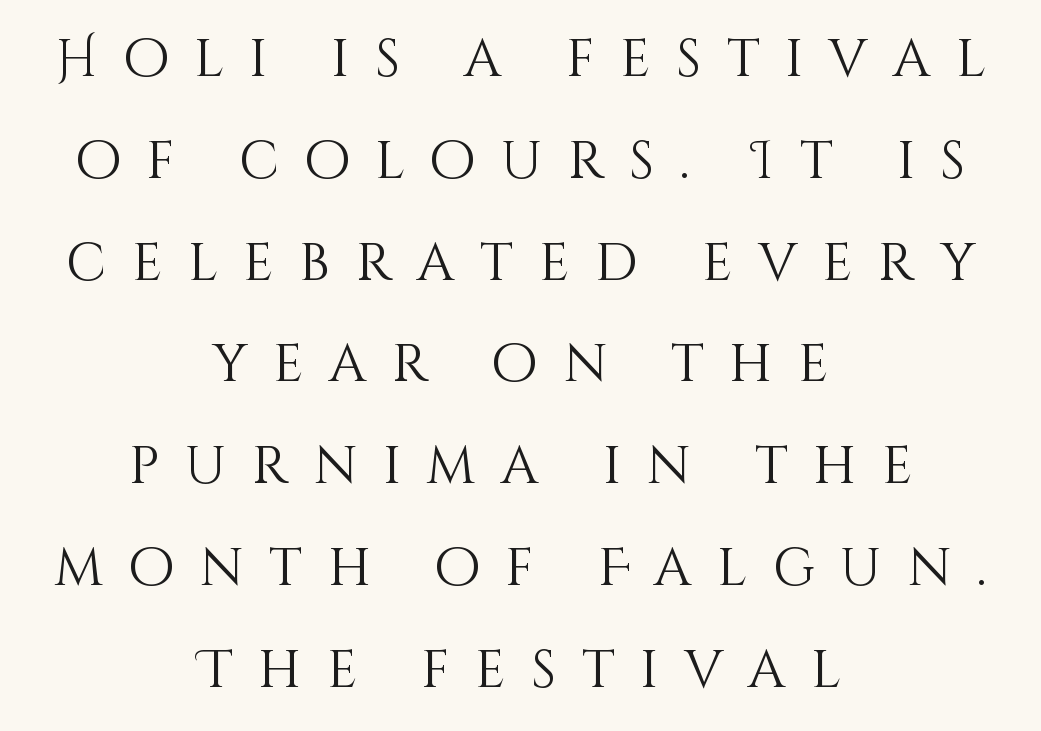
Short and long lines alike share a common midpoint. Descender tails drop into unmarked territory. The gaps between neighbouring characters are conspicuously large. Successive baselines arrive slowly, with a big drop between each. This is not heavy type; no bold has been used.
